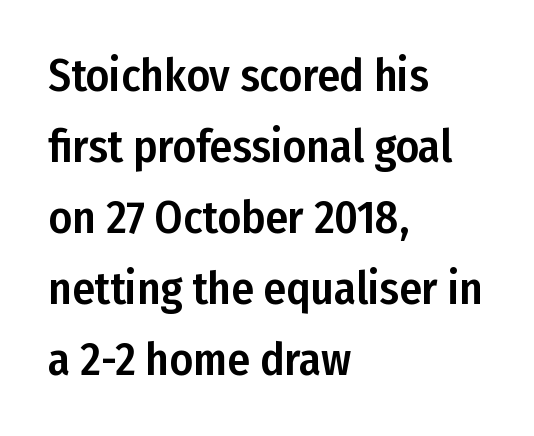
Successive baselines arrive at the customary interval. Font category for this specimen: sans-serif. Teacher's note: observe the even left margin — that is flush-left alignment. Style check: upright.
